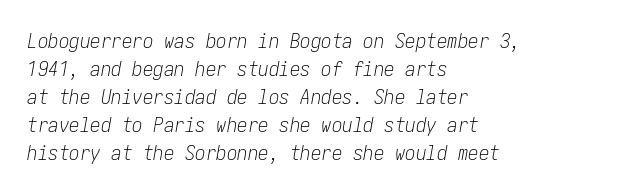
Stems here are at most as thick as an everyday book face. Does the copy run flush right? No — it runs flush left. Vertically, the passage feels balanced, rows spaced as you'd expect. Words appear dense and cohesive because spacing is normal. Characters are canted at an angle relative to the baseline's perpendicular.
